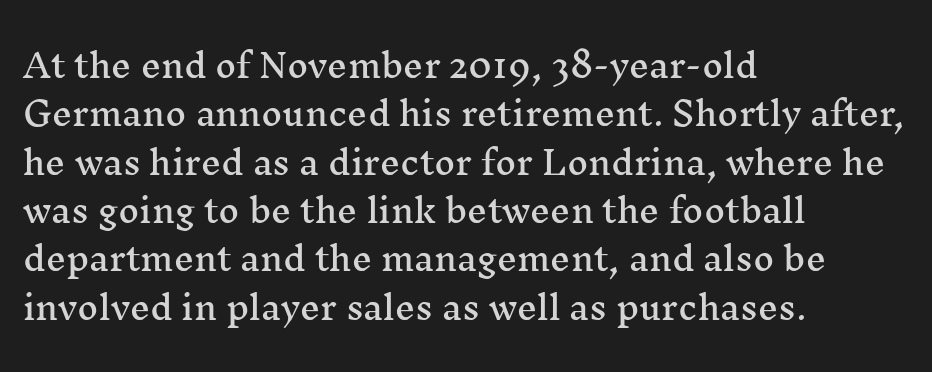
The image shows 32 px wide serif type, upright; set left-aligned, normal line spacing (1.51x), normal letter spacing, not underlined; medium stroke contrast and a medium x-height.
